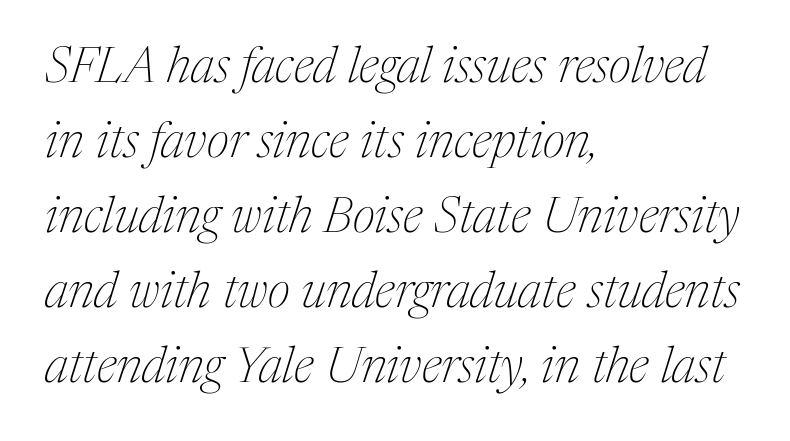
Q: Is the text bold? A: No.
Q: Is the text italic (slanted)? A: Yes, it leans right by about 17 degrees.
Q: Is the typeface a serif or a sans-serif typeface? A: Serif.
Q: Is the text underlined? A: No.
Q: How is the paragraph aligned? A: Left-aligned.
Q: Is the spacing between letters normal or unusually wide? A: Normal.
Q: Is the spacing between lines tight, normal or loose? A: Normal.
Q: Width (condensed, normal, or wide)? A: Normal.
Q: Stroke contrast? A: Medium.
Q: x-height? A: Medium.
Q: Monospaced? A: No.
